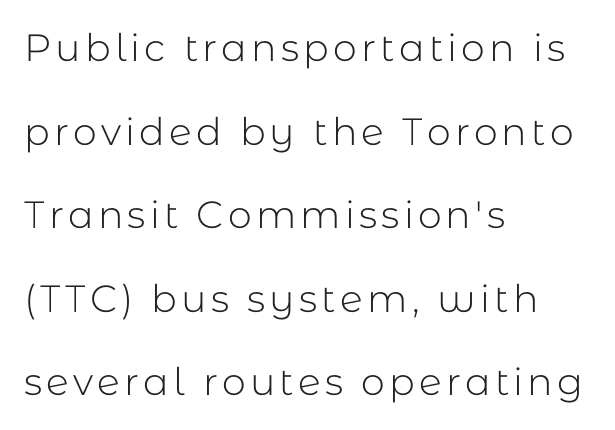
{"serif": "no", "italic": "no", "bold": "no", "weight": "light", "width": "normal", "stroke_contrast": "low", "x_height": "medium", "monospaced": "no", "underline": "no", "align": "left", "line_spacing": "loose", "line_spacing_ratio": 2.2, "glyph_px": 38}
